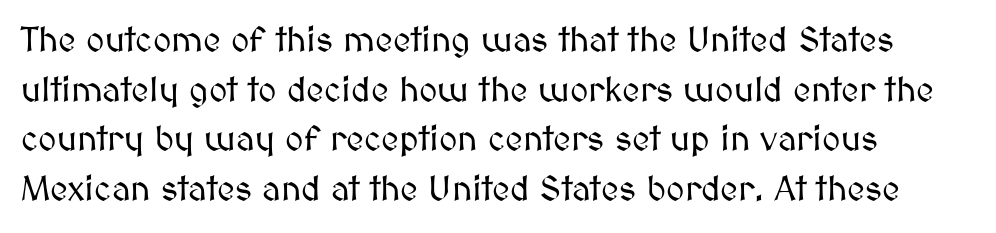
The passage shown has conventional tracking throughout. Normally led — the rows are evenly, conventionally spaced. Beneath every word, the page is bare. The face used here is proportionally spaced, like ordinary book or web type.
